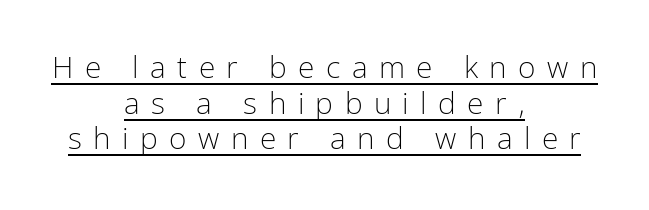
{"serif": "no", "italic": "no", "bold": "no", "weight": "light", "width": "condensed", "stroke_contrast": "low", "x_height": "medium", "monospaced": "no", "underline": "yes", "align": "center", "line_spacing_ratio": 1.19, "letter_spacing": "wide", "letter_spacing_em": 0.38, "glyph_px": 30}
